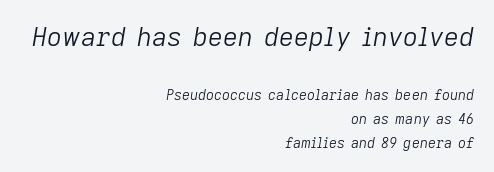
{"italic": "yes", "lean": "right", "slant_degrees": 9, "bold": "no", "underline": "no", "align": "right", "line_spacing_ratio": 1.72, "letter_spacing": "normal", "letter_spacing_em": 0.0, "larger_block": "first", "size_ratio": 1.86, "glyph_px": 26}
